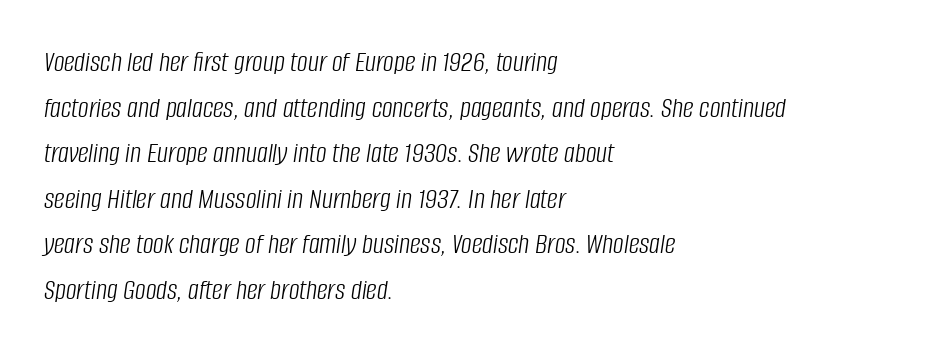
Q: Is the text bold? A: No.
Q: Is the text italic (slanted)? A: Yes, it leans right by about 8 degrees.
Q: Is the text underlined? A: No.
Q: How is the paragraph aligned? A: Left-aligned.
Q: Is the spacing between letters normal or unusually wide? A: Normal.
Q: Is the spacing between lines tight, normal or loose? A: Normal.
Q: Width (condensed, normal, or wide)? A: Condensed.
Q: Stroke contrast? A: Low.
Q: x-height? A: Large.
Q: Monospaced? A: No.
